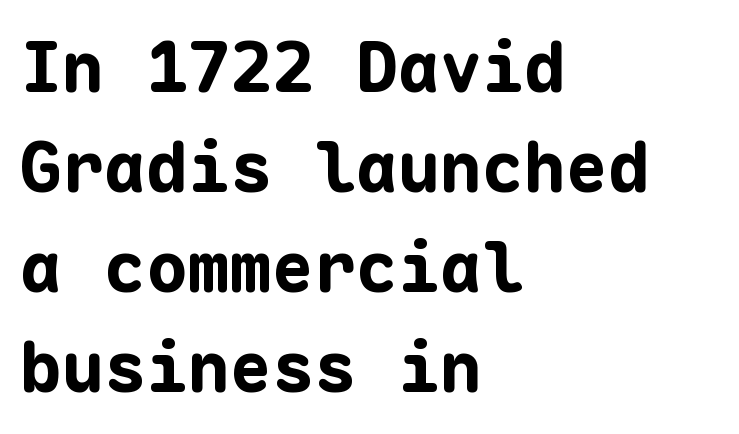
The image shows 70 px bold sans-serif type, upright, monospaced; set left-aligned, normal line spacing (1.43x), normal letter spacing, not underlined; low stroke contrast and a medium x-height.
